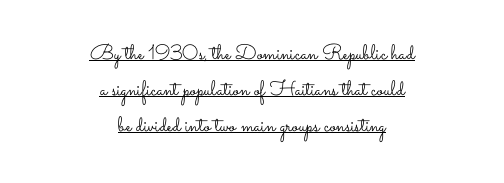
Q: Is the text bold? A: No.
Q: Is the text italic (slanted)? A: Yes.
Q: Is the text underlined? A: Yes.
Q: How is the paragraph aligned? A: Centered.
Q: Is the spacing between letters normal or unusually wide? A: Normal.
